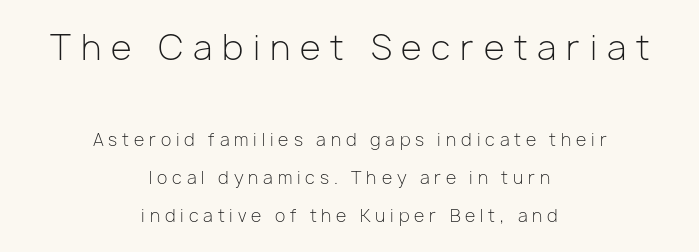
{"serif": "no", "italic": "no", "bold": "no", "weight": "light", "width": "normal", "stroke_contrast": "low", "x_height": "medium", "monospaced": "no", "underline": "no", "align": "center", "line_spacing": "loose", "line_spacing_ratio": 2.25, "letter_spacing": "wide", "letter_spacing_em": 0.29, "larger_block": "first", "size_ratio": 2.0, "glyph_px": 34}
